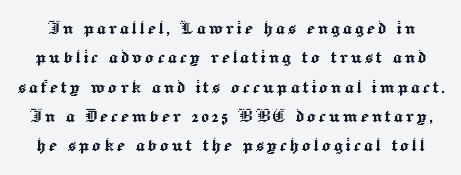
What's the leading like? Ordinary, nothing unusual. Quick note: underline off. Does the lettering tilt? It doesn't — this is upright.
